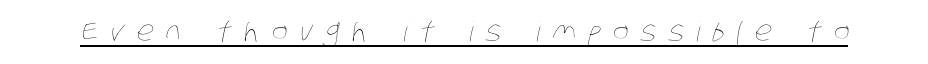
{"bold": "no", "underline": "yes", "letter_spacing": "wide", "letter_spacing_em": 0.45, "glyph_px": 27}
